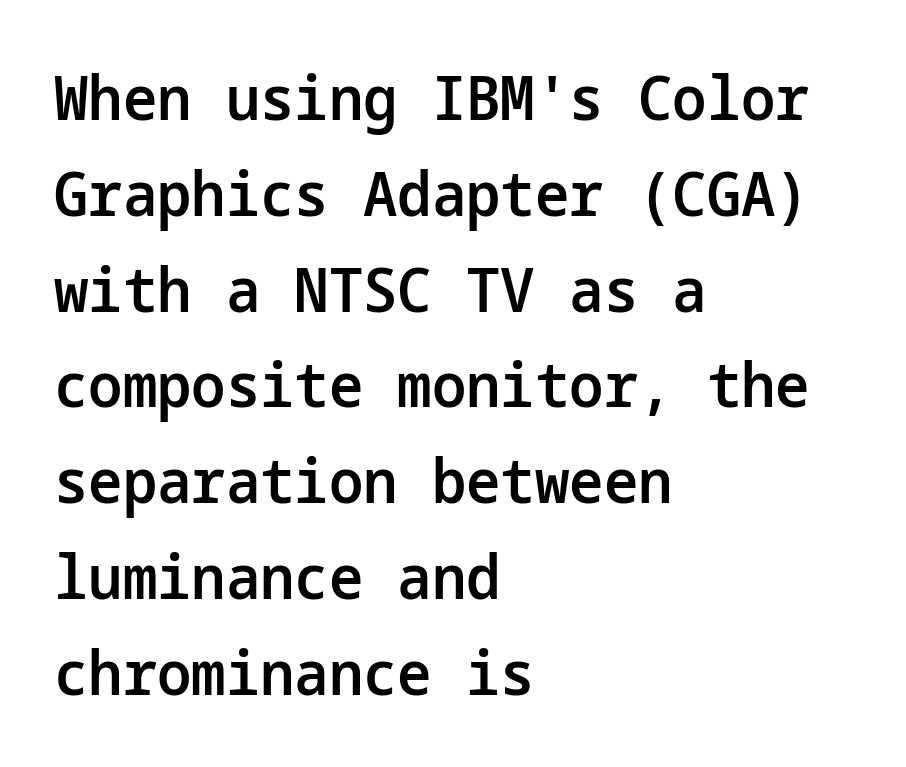
The block of text has a typical density, with ordinary space between rows. The letters sit at their default tracking, neither squeezed nor spread. Stems and bowls a touch heavier than normal — semibold. The lines are quadded left.
